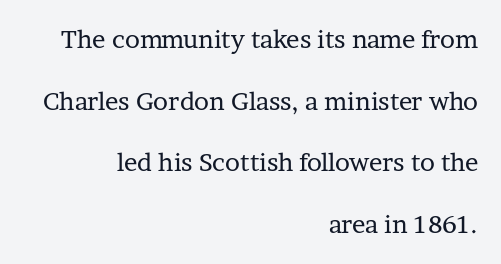
{"italic": "no", "bold": "no", "underline": "no", "align": "right", "line_spacing": "loose", "line_spacing_ratio": 2.47, "letter_spacing": "normal", "letter_spacing_em": 0.0, "glyph_px": 25}
